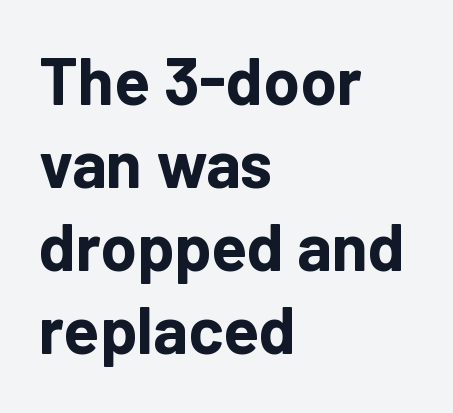
Q: Is the text bold? A: Yes.
Q: Is the text italic (slanted)? A: No, it is upright.
Q: Is the typeface a serif or a sans-serif typeface? A: Sans-serif.
Q: Is the text underlined? A: No.
Q: How is the paragraph aligned? A: Left-aligned.
Q: Is the spacing between letters normal or unusually wide? A: Normal.
Q: Is the spacing between lines tight, normal or loose? A: Normal.
Q: Width (condensed, normal, or wide)? A: Normal.
Q: Stroke contrast? A: Low.
Q: x-height? A: Medium.
Q: Monospaced? A: No.
